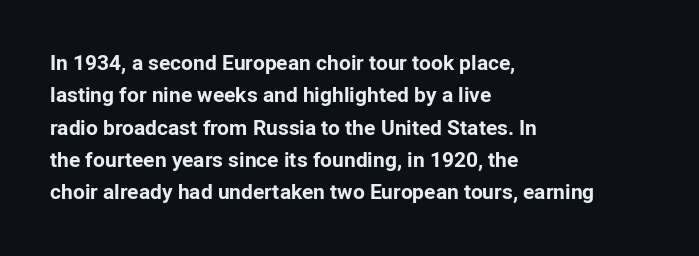
The image shows 21 px bold type, upright; set left-aligned, normal line spacing (1.54x), normal letter spacing, not underlined.
